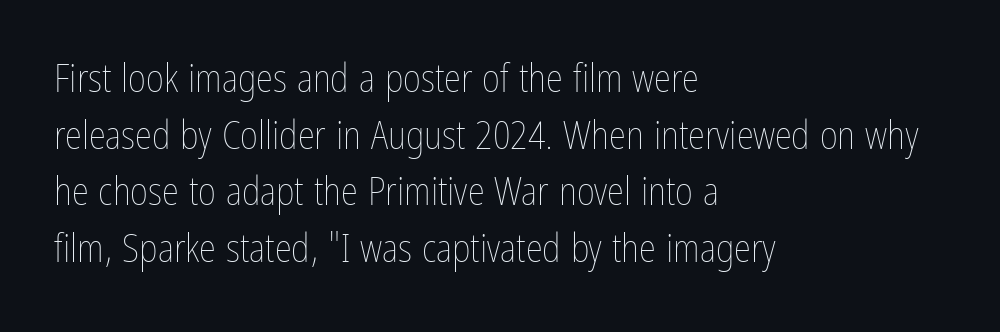
Q: Is the text bold? A: No.
Q: Is the text italic (slanted)? A: No, it is upright.
Q: Is the text underlined? A: No.
Q: How is the paragraph aligned? A: Left-aligned.
Q: Is the spacing between letters normal or unusually wide? A: Normal.
Q: Is the spacing between lines tight, normal or loose? A: Normal.
Q: Width (condensed, normal, or wide)? A: Condensed.
Q: Stroke contrast? A: Low.
Q: x-height? A: Medium.
Q: Monospaced? A: No.
